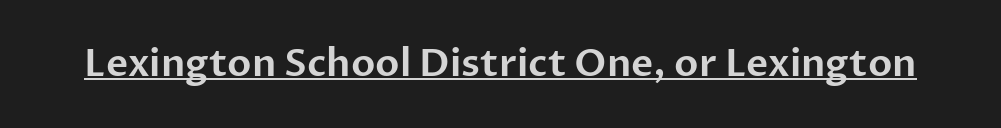
Q: Is the text italic (slanted)? A: No, it is upright.
Q: Is the typeface a serif or a sans-serif typeface? A: Sans-serif.
Q: Is the text underlined? A: Yes.
Q: Is the spacing between letters normal or unusually wide? A: Normal.
Q: Width (condensed, normal, or wide)? A: Normal.
Q: Stroke contrast? A: Low.
Q: x-height? A: Medium.
Q: Monospaced? A: No.
